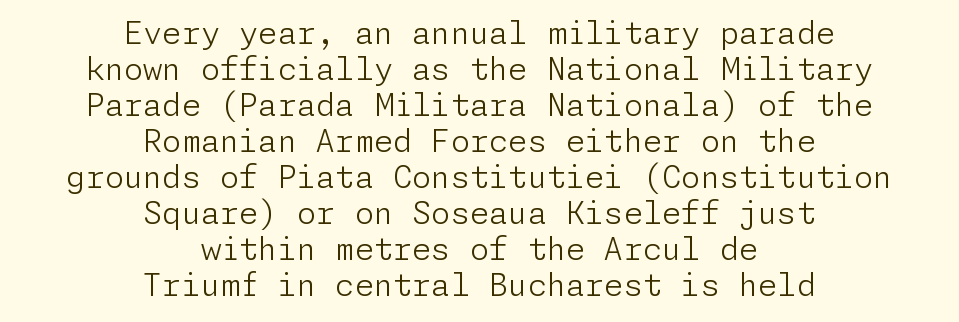
Q: Is the text bold? A: No.
Q: Is the text italic (slanted)? A: No, it is upright.
Q: Is the typeface a serif or a sans-serif typeface? A: Sans-serif.
Q: Is the text underlined? A: No.
Q: How is the paragraph aligned? A: Centered.
Q: Is the spacing between letters normal or unusually wide? A: Normal.
Q: Width (condensed, normal, or wide)? A: Normal.
Q: Stroke contrast? A: Low.
Q: x-height? A: Medium.
